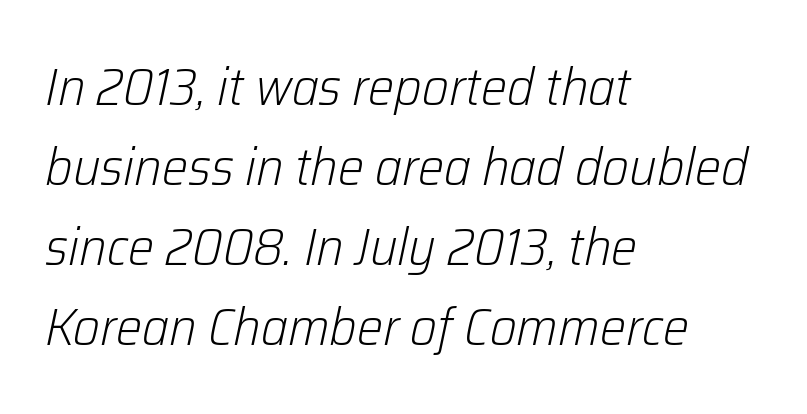
The designer left line spacing at the default. The compositor pushed each line to the left boundary. Bare-footed words on every line. The cut favours lightness, reaching ordinary text weight at its darkest.
